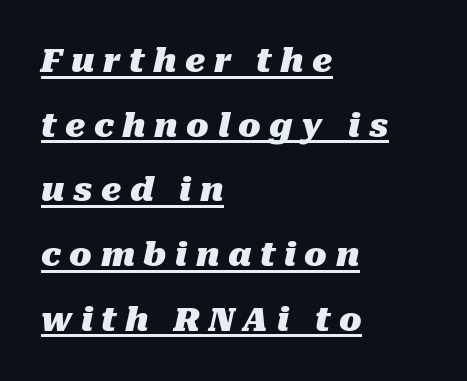
{"italic": "yes", "lean": "right", "slant_degrees": 10, "bold": "yes", "weight": "heavy", "width": "normal", "stroke_contrast": "medium", "x_height": "medium", "monospaced": "no", "underline": "yes", "align": "left", "line_spacing": "loose", "line_spacing_ratio": 1.96, "letter_spacing": "wide", "letter_spacing_em": 0.26, "glyph_px": 33}
